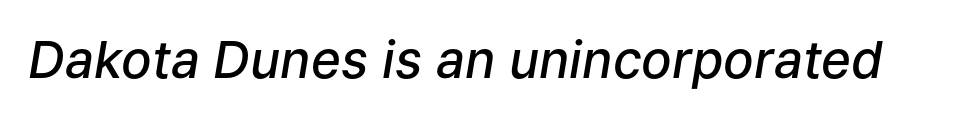
The letters sit at their default tracking, neither squeezed nor spread. Each row of text sits above clean, open space. I'd describe the lettering as semibold — firm but not a full bold. Here the designer chose a conventional face with non-uniform glyph widths.
